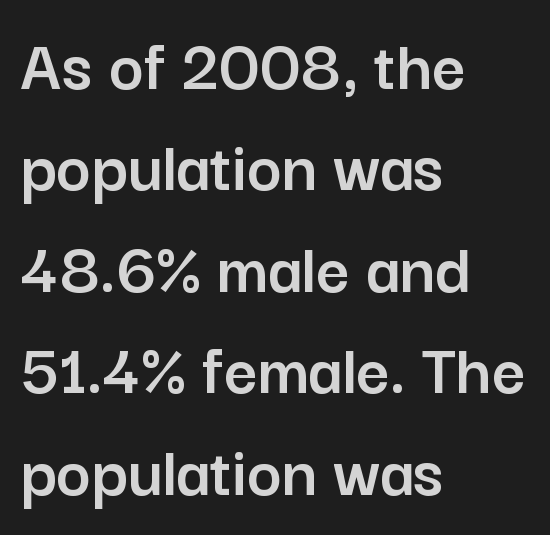
{"serif": "no", "italic": "no", "width": "normal", "stroke_contrast": "low", "x_height": "medium", "monospaced": "no", "underline": "no", "align": "left", "line_spacing": "normal", "line_spacing_ratio": 1.37, "letter_spacing": "normal", "letter_spacing_em": 0.0, "glyph_px": 74}
